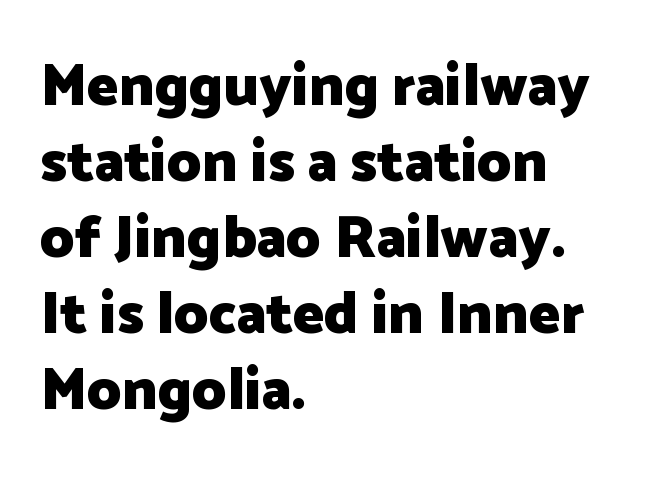
Descender tails drop into unmarked territory. You could call the tracking neutral — neither tight nor loose. A typesetter would call this leading conventional body-copy spacing. The rendering uses natural spacing where letterforms have individual widths. The letters stand upright; this is a roman face.
